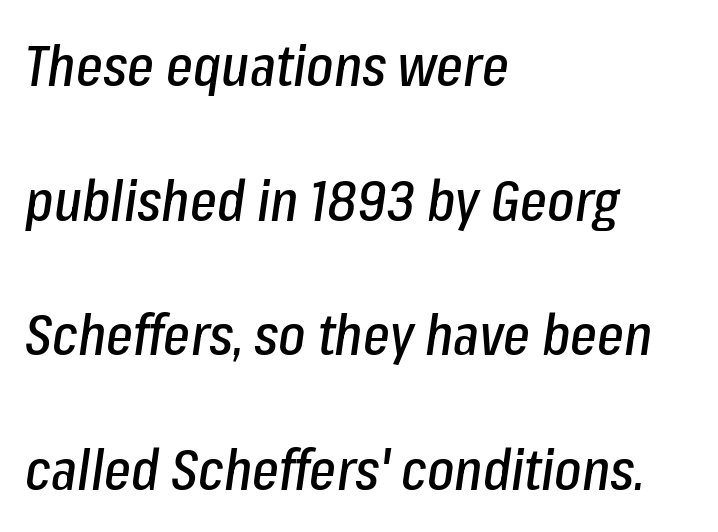
Loosely led — the rows are spread out. Letter spacing: default. The gap between lines stays unmarked. The whole block is typeset with a tilt. Here the designer chose a conventional face with non-uniform glyph widths. Which margin do the lines hug? The left one — the right edge is uneven.
